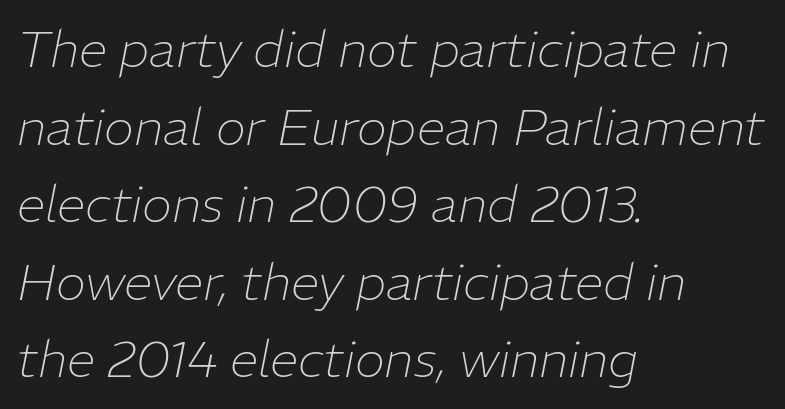
{"italic": "yes", "lean": "right", "slant_degrees": 11, "bold": "no", "weight": "thin", "width": "normal", "stroke_contrast": "low", "x_height": "medium", "monospaced": "no", "underline": "no", "align": "left", "line_spacing": "normal", "line_spacing_ratio": 1.52, "letter_spacing": "normal", "letter_spacing_em": 0.0, "glyph_px": 51}
